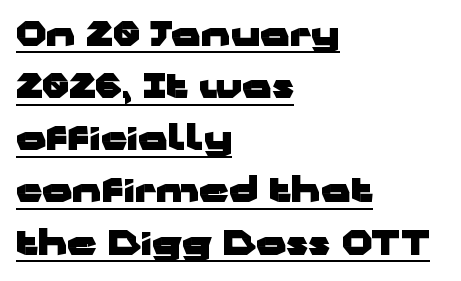
The typesetter has applied underlining to the passage shown. Alignment: flush left. Pretty heavy lettering here — definitely bold. Grotesque or geometric, the face here clearly has no serifs.
